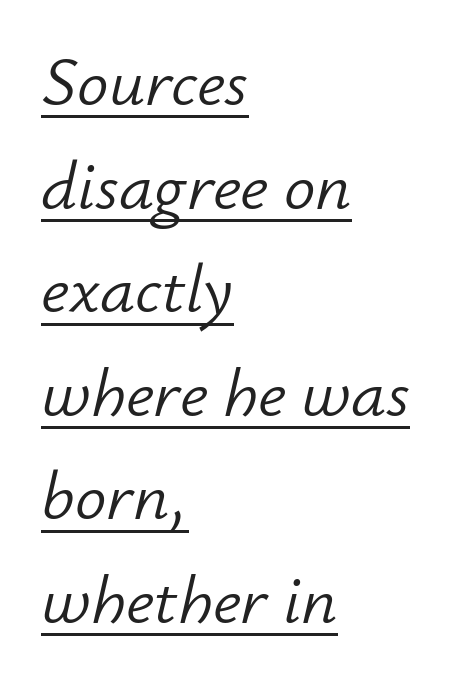
The image shows 70 px light type, italic (leaning right); set left-aligned, normal line spacing (1.48x), normal letter spacing, underlined; low stroke contrast and a small x-height.
